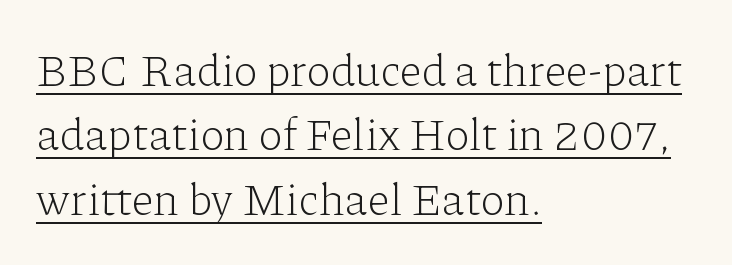
The image shows 45 px light serif type, upright; set left-aligned, normal line spacing (1.43x), normal letter spacing, underlined; low stroke contrast and a medium x-height.
